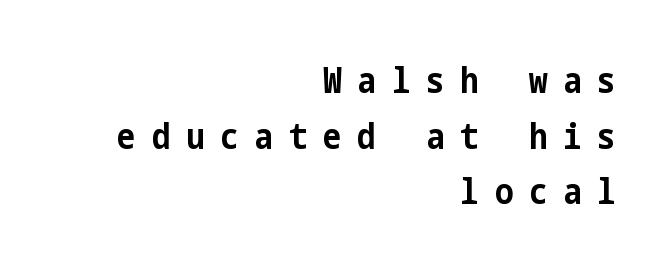
Q: Is the text bold? A: Yes.
Q: Is the text italic (slanted)? A: No, it is upright.
Q: Is the typeface a serif or a sans-serif typeface? A: Sans-serif.
Q: Is the text underlined? A: No.
Q: How is the paragraph aligned? A: Right-aligned.
Q: Is the spacing between letters normal or unusually wide? A: Unusually wide.
Q: Is the spacing between lines tight, normal or loose? A: Normal.
Q: Width (condensed, normal, or wide)? A: Condensed.
Q: Stroke contrast? A: Low.
Q: x-height? A: Medium.
